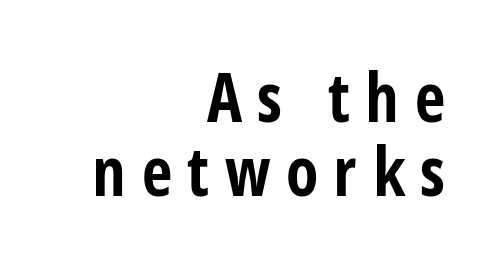
{"serif": "no", "italic": "no", "bold": "yes", "weight": "bold", "width": "condensed", "stroke_contrast": "low", "x_height": "large", "monospaced": "no", "underline": "no", "align": "right", "line_spacing": "tight", "line_spacing_ratio": 1.1, "letter_spacing": "wide", "letter_spacing_em": 0.23, "glyph_px": 67}
